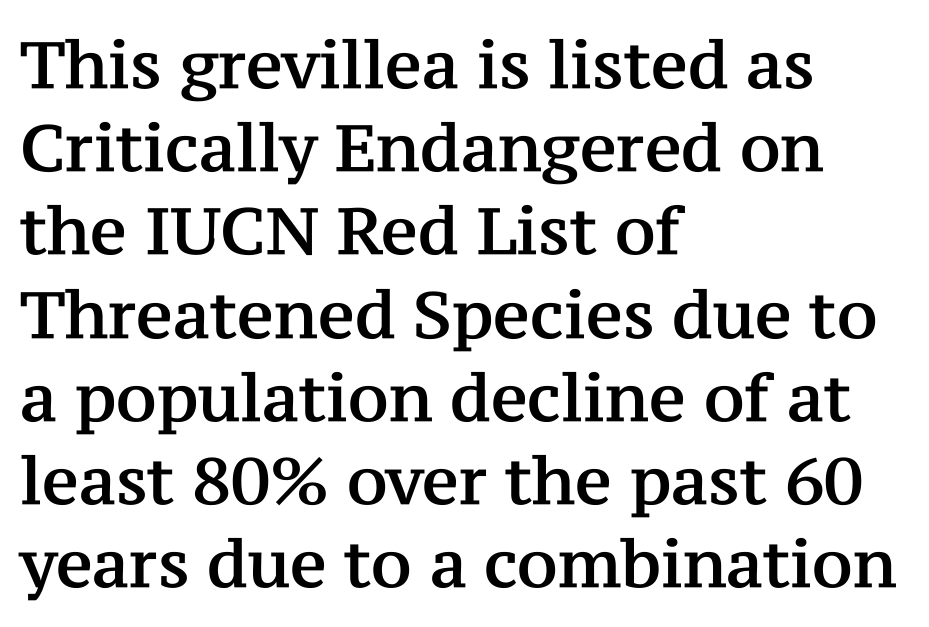
Q: Is the text italic (slanted)? A: No, it is upright.
Q: Is the typeface a serif or a sans-serif typeface? A: Serif.
Q: Is the text underlined? A: No.
Q: How is the paragraph aligned? A: Left-aligned.
Q: Is the spacing between letters normal or unusually wide? A: Normal.
Q: Is the spacing between lines tight, normal or loose? A: Normal.
Q: Width (condensed, normal, or wide)? A: Normal.
Q: Stroke contrast? A: Medium.
Q: x-height? A: Medium.
Q: Monospaced? A: No.
